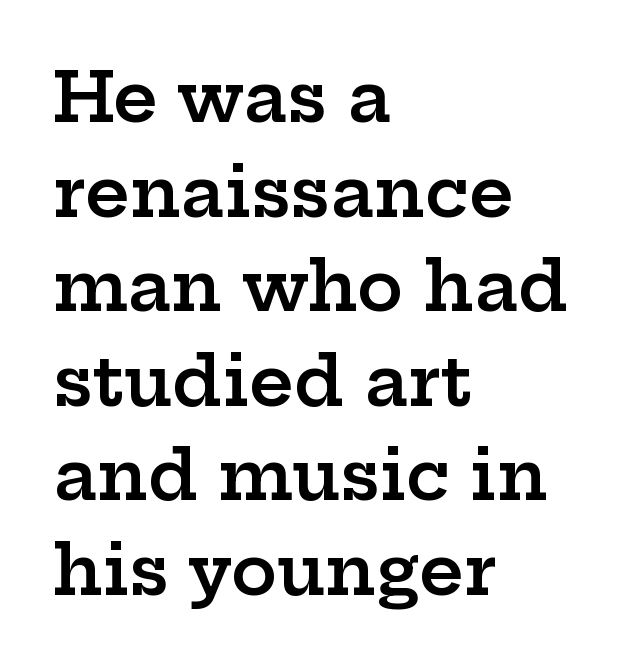
Q: Is the text bold? A: Semi-bold.
Q: Is the text italic (slanted)? A: No, it is upright.
Q: Is the typeface a serif or a sans-serif typeface? A: Serif.
Q: Is the text underlined? A: No.
Q: How is the paragraph aligned? A: Left-aligned.
Q: Is the spacing between letters normal or unusually wide? A: Normal.
Q: Is the spacing between lines tight, normal or loose? A: Normal.
Q: Width (condensed, normal, or wide)? A: Wide.
Q: Stroke contrast? A: Low.
Q: x-height? A: Medium.
Q: Monospaced? A: No.
